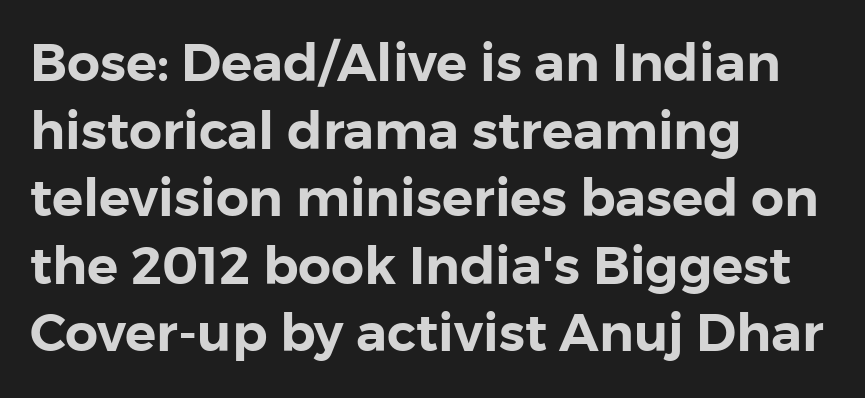
The passage shown is typed in a proportional face where columns would drift. Vertically, the passage feels balanced, rows spaced as you'd expect. The text block is weighted toward the left margin, trailing off unevenly rightward. These lines are composed in type without serifs. Standard letterfit; no display-style spreading of the glyphs. Quick note: not italic, upright.
